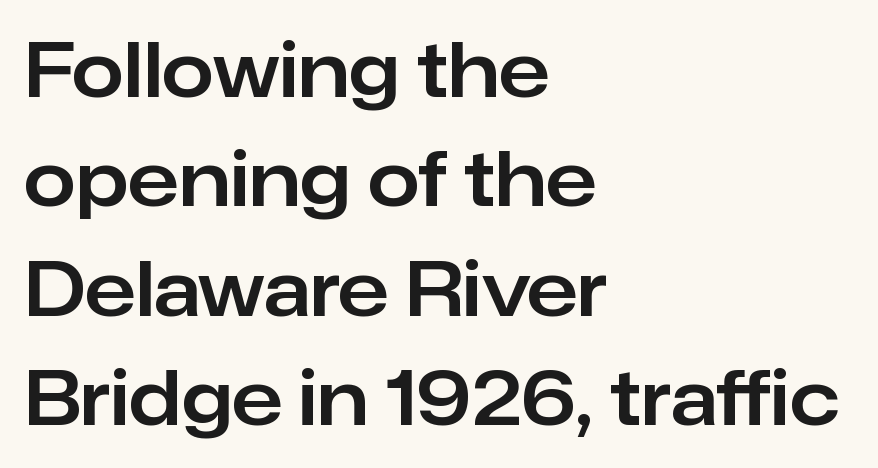
Q: Is the text italic (slanted)? A: No, it is upright.
Q: Is the typeface a serif or a sans-serif typeface? A: Sans-serif.
Q: Is the text underlined? A: No.
Q: How is the paragraph aligned? A: Left-aligned.
Q: Is the spacing between letters normal or unusually wide? A: Normal.
Q: Is the spacing between lines tight, normal or loose? A: Normal.
Q: Width (condensed, normal, or wide)? A: Normal.
Q: Stroke contrast? A: Low.
Q: x-height? A: Medium.
Q: Monospaced? A: No.
